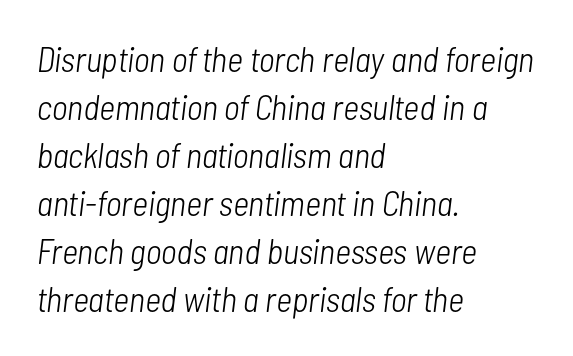
No extra tracking has been applied to these lines. These lines are set flush left with a ragged right edge. Note the varied advance widths — an 'i' is clearly narrower than an 'm'. In terms of posture, this sample is oblique. Baseline-to-baseline distance is the conventional proportion of letter height.
